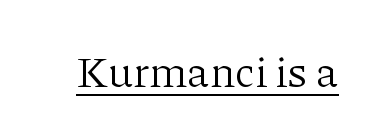
Q: Is the text bold? A: No.
Q: Is the text italic (slanted)? A: No, it is upright.
Q: Is the typeface a serif or a sans-serif typeface? A: Serif.
Q: Is the text underlined? A: Yes.
Q: Is the spacing between letters normal or unusually wide? A: Normal.
Q: Width (condensed, normal, or wide)? A: Normal.
Q: Stroke contrast? A: Low.
Q: x-height? A: Medium.
Q: Monospaced? A: No.
